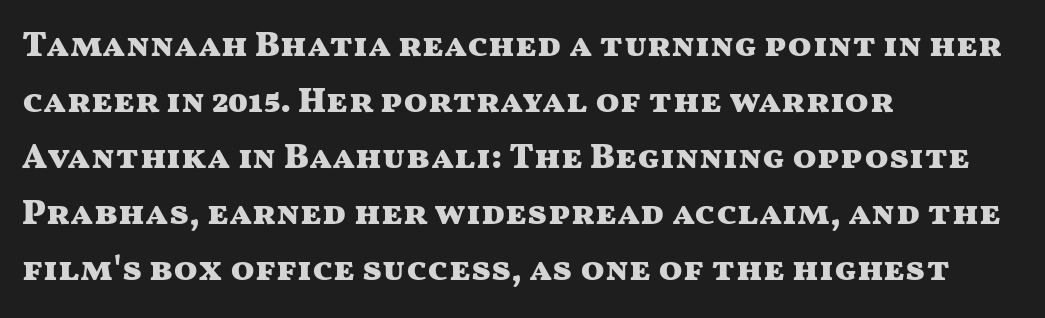
Does the lettering tilt? It doesn't — this is upright. The horizontal fit of the characters is conventional and even. Pretty heavy lettering here — definitely bold. Is this a sans? Yes — the strokes have no serifs. Summary of vertical rhythm: regular, with standard interline spacing.
